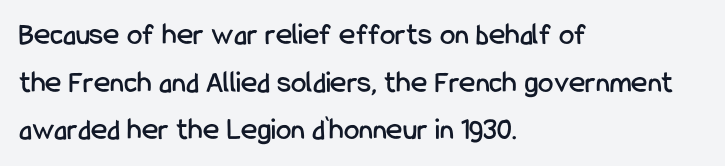
The image shows 31 px condensed sans-serif type, upright; set left-aligned, normal line spacing (1.54x), normal letter spacing, not underlined; low stroke contrast and a medium x-height.
